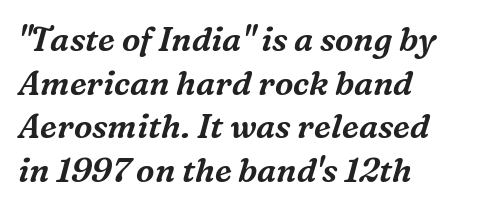
The image shows 33 px serif type, italic (leaning right); set left-aligned, normal line spacing (1.32x), normal letter spacing, not underlined; medium stroke contrast and a medium x-height.
